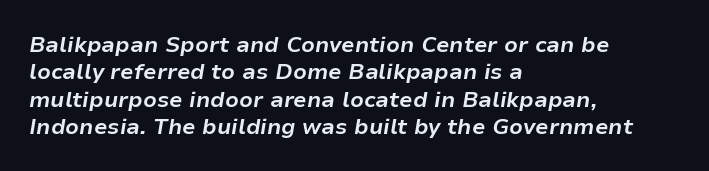
{"italic": "yes", "lean": "right", "slant_degrees": 9, "bold": "yes", "underline": "no", "align": "left", "line_spacing_ratio": 1.24, "letter_spacing": "normal", "letter_spacing_em": 0.0, "glyph_px": 22}
